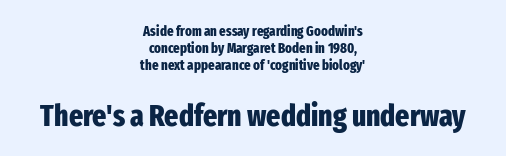
The image shows 30 px heavy, condensed sans-serif type, upright; set centered, line spacing 1.21x, normal letter spacing, not underlined; the second (bottom) block is 2.14x larger; low stroke contrast and a medium x-height.
